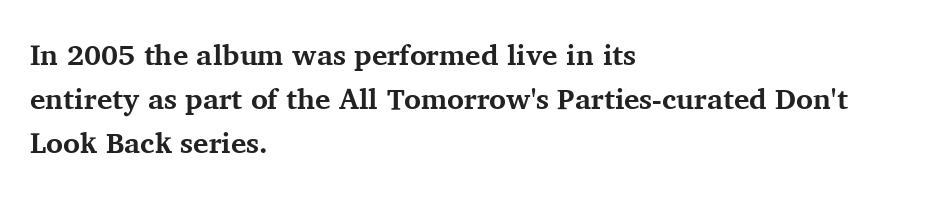
{"serif": "yes", "italic": "no", "bold": "yes", "weight": "bold", "width": "normal", "stroke_contrast": "medium", "x_height": "medium", "monospaced": "no", "underline": "no", "align": "left", "line_spacing": "normal", "line_spacing_ratio": 1.52, "letter_spacing": "normal", "letter_spacing_em": 0.0, "glyph_px": 29}
